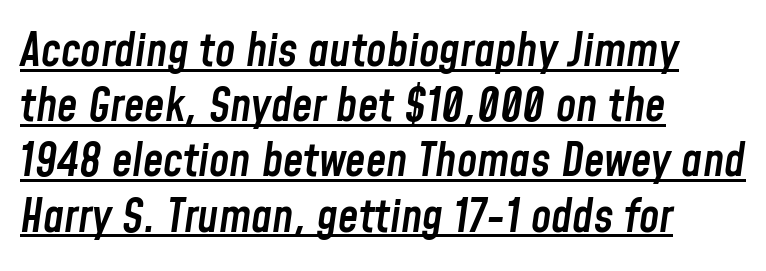
The image shows 46 px semibold, condensed type, italic (leaning right); set left-aligned, line spacing 1.2x, normal letter spacing, underlined; low stroke contrast and a medium x-height.
